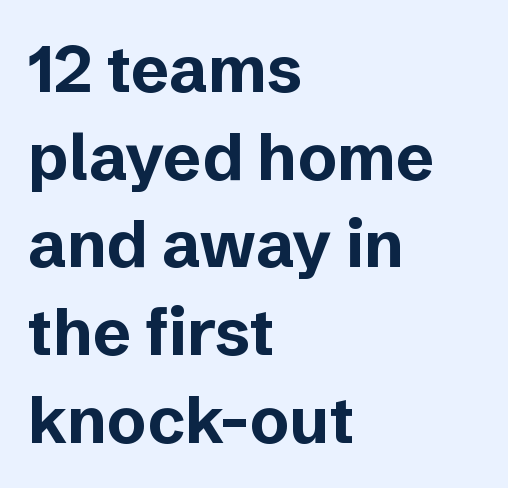
The image shows 65 px bold sans-serif type, upright; set left-aligned, normal line spacing (1.35x), normal letter spacing, not underlined; low stroke contrast and a medium x-height.
